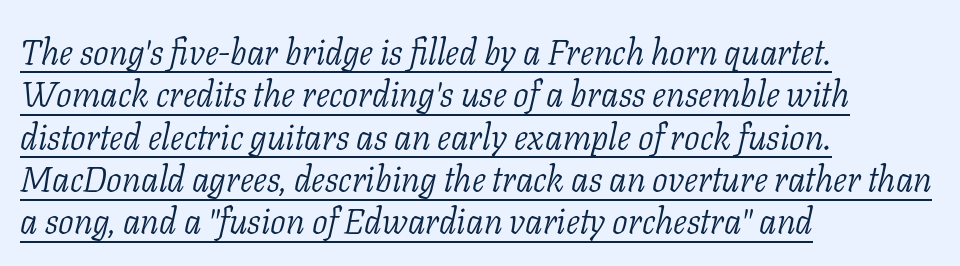
The image shows 35 px light serif type, italic (leaning right); set left-aligned, line spacing 1.21x, normal letter spacing, underlined; low stroke contrast and a medium x-height.
